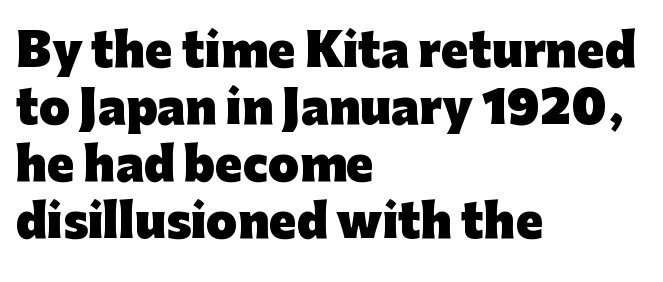
{"serif": "no", "italic": "no", "bold": "yes", "weight": "heavy", "width": "normal", "stroke_contrast": "low", "x_height": "medium", "monospaced": "no", "underline": "no", "align": "left", "line_spacing": "normal", "line_spacing_ratio": 1.27, "letter_spacing": "normal", "letter_spacing_em": 0.0, "glyph_px": 45}
